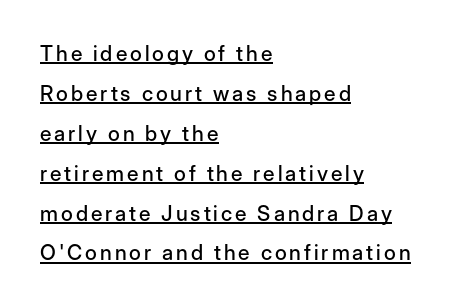
The image shows 21 px text type, upright; set left-aligned, loose line spacing (1.9x), underlined.
